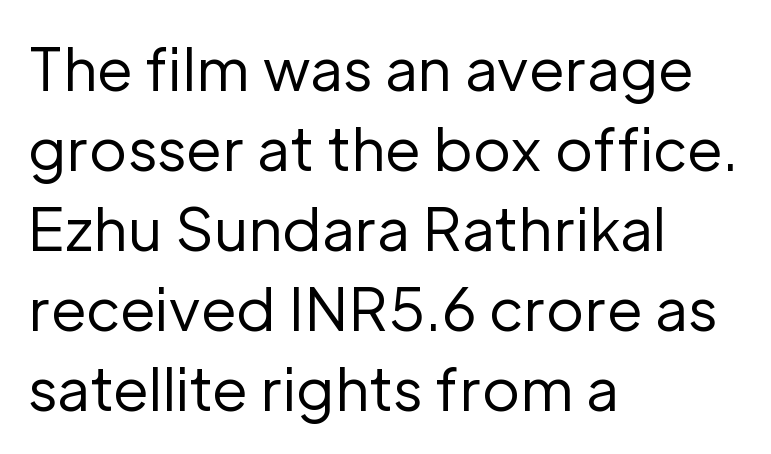
Q: Is the text bold? A: No.
Q: Is the text italic (slanted)? A: No, it is upright.
Q: Is the typeface a serif or a sans-serif typeface? A: Sans-serif.
Q: Is the text underlined? A: No.
Q: How is the paragraph aligned? A: Left-aligned.
Q: Is the spacing between letters normal or unusually wide? A: Normal.
Q: Is the spacing between lines tight, normal or loose? A: Normal.
Q: Width (condensed, normal, or wide)? A: Normal.
Q: Stroke contrast? A: Low.
Q: x-height? A: Medium.
Q: Monospaced? A: No.
